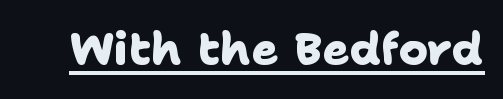
Q: Is the text bold? A: Yes.
Q: Is the typeface a serif or a sans-serif typeface? A: Sans-serif.
Q: Is the text underlined? A: Yes.
Q: Is the spacing between letters normal or unusually wide? A: Normal.
Q: Width (condensed, normal, or wide)? A: Normal.
Q: Stroke contrast? A: Low.
Q: x-height? A: Medium.
Q: Monospaced? A: No.
